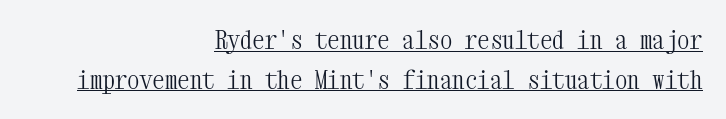
The image shows 25 px text type, upright; set right-aligned, normal line spacing (1.59x), normal letter spacing, underlined.
